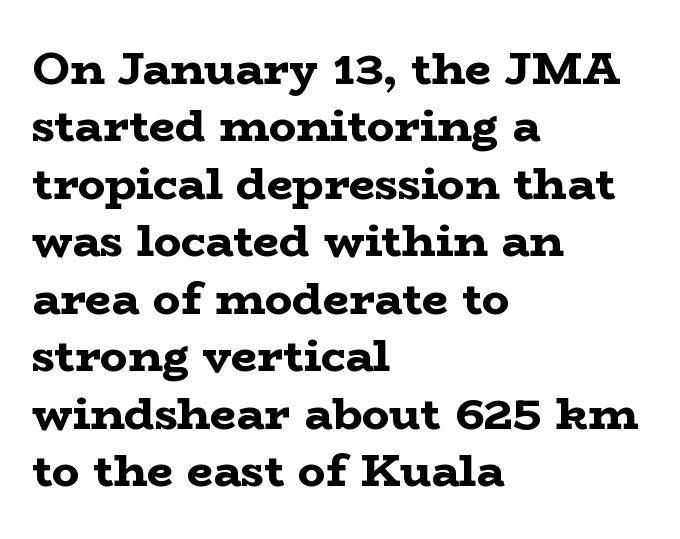
These lines are composed in type with serifs. Posture: straight, roman, zero tilt. Underline: absent. The letters are bold, with thick, heavy strokes. What stands out about the letter spacing? Nothing — it is the standard amount.
